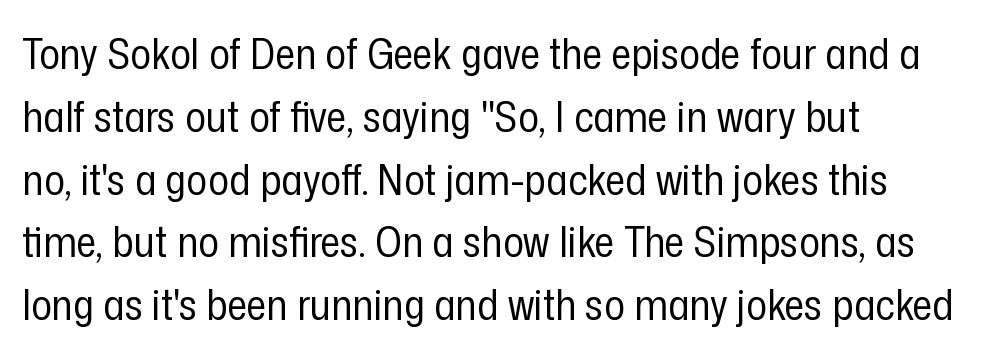
The letters sit at their default tracking, neither squeezed nor spread. The characters are drawn with everyday or finer stroke widths. These lines are rendered in a variable-pitch font. Vertically, the passage feels balanced, rows spaced as you'd expect. A student would call this left alignment; a typographer would say flush left, rag right. Style check: upright.
